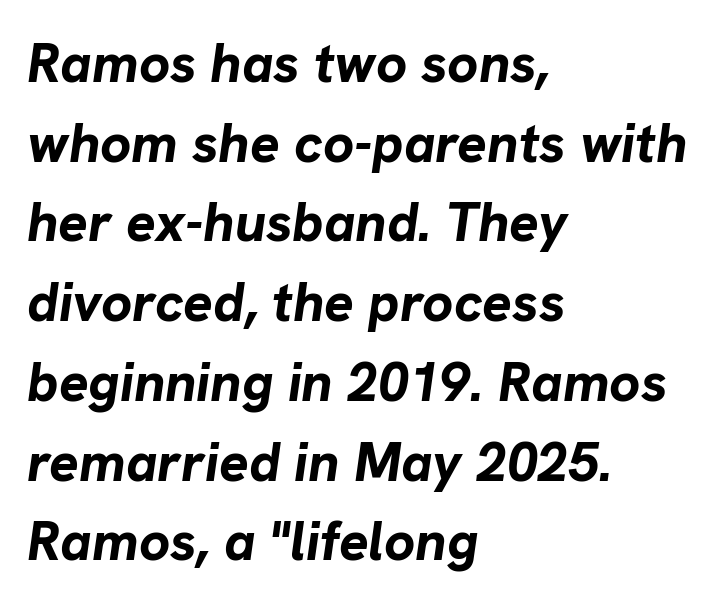
Q: Is the text bold? A: Yes.
Q: Is the text italic (slanted)? A: Yes, it leans right by about 8 degrees.
Q: Is the text underlined? A: No.
Q: How is the paragraph aligned? A: Left-aligned.
Q: Is the spacing between letters normal or unusually wide? A: Normal.
Q: Is the spacing between lines tight, normal or loose? A: Normal.
Q: Width (condensed, normal, or wide)? A: Normal.
Q: Stroke contrast? A: Low.
Q: x-height? A: Medium.
Q: Monospaced? A: No.
